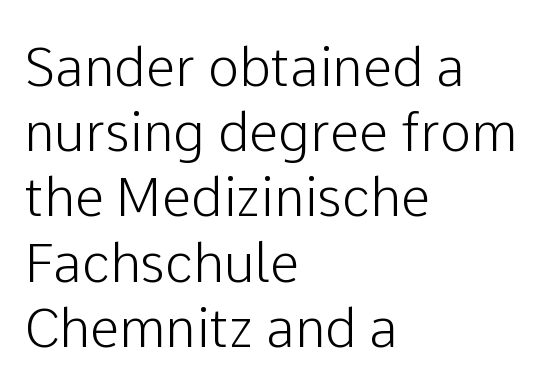
Each letter keeps its own natural width here, so spacing adapts to shape. Tall strokes in this sample are plumb rather than angled. Leftover space on each line is placed entirely after the last word. You can tell from the bare stems that sans-serif type was used. Check under the words: just untouched page. Honestly, the letter spacing is just normal — you wouldn't notice it.
